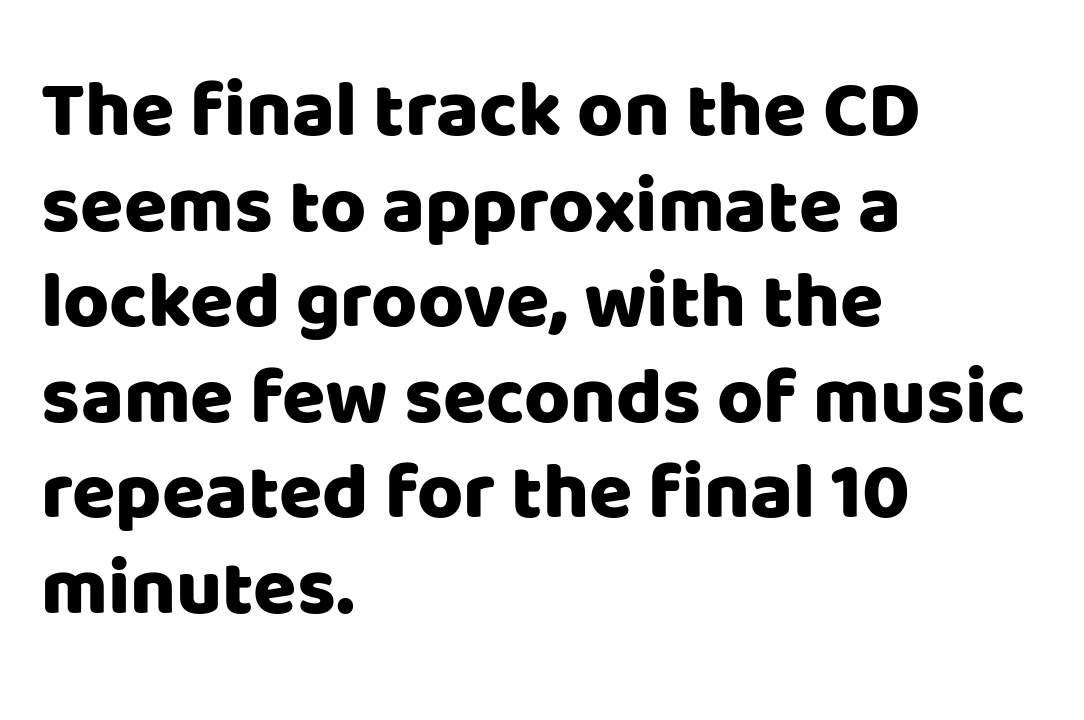
The specimen omits any rule beneath the text block's lines. The passage shown is typed in a proportional face where columns would drift. Does the copy run flush right? No — it runs flush left. Words appear dense and cohesive because spacing is normal.
